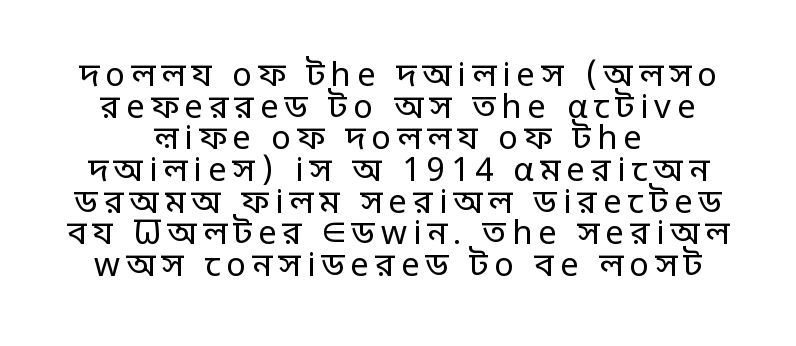
The image shows 33 px regular-weight sans-serif type, upright; set tight line spacing (0.96x), not underlined; low stroke contrast and a large x-height.
